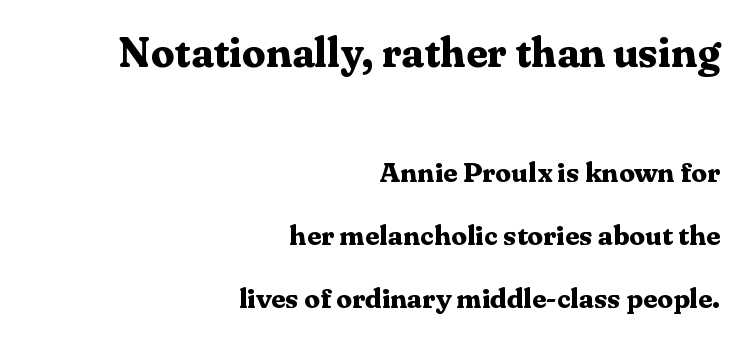
The image shows 42 px bold serif type, upright; set right-aligned, loose line spacing (2.26x), normal letter spacing, not underlined; the first (top) block is 1.5x larger; medium stroke contrast and a medium x-height.
